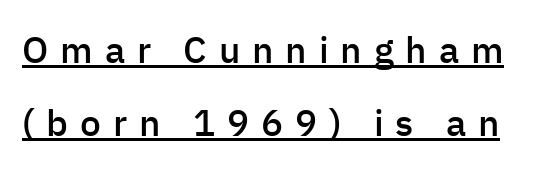
The image shows 37 px semibold sans-serif type, upright; set loose line spacing (1.97x), unusually wide letter spacing (+0.32 em), underlined; low stroke contrast and a medium x-height.
